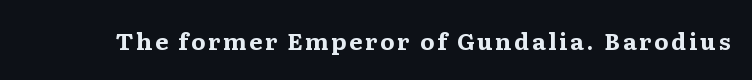
Q: Is the text bold? A: Yes.
Q: Is the text italic (slanted)? A: No, it is upright.
Q: Is the text underlined? A: No.
